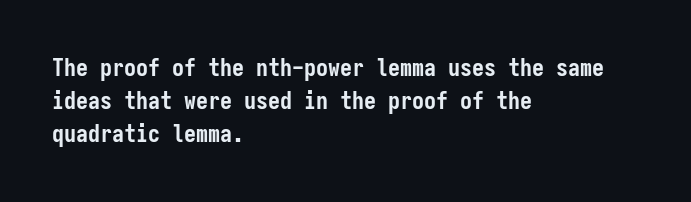
{"italic": "no", "bold": "yes", "underline": "no", "align": "left", "line_spacing": "normal", "line_spacing_ratio": 1.38, "letter_spacing": "normal", "letter_spacing_em": 0.0, "glyph_px": 24}
